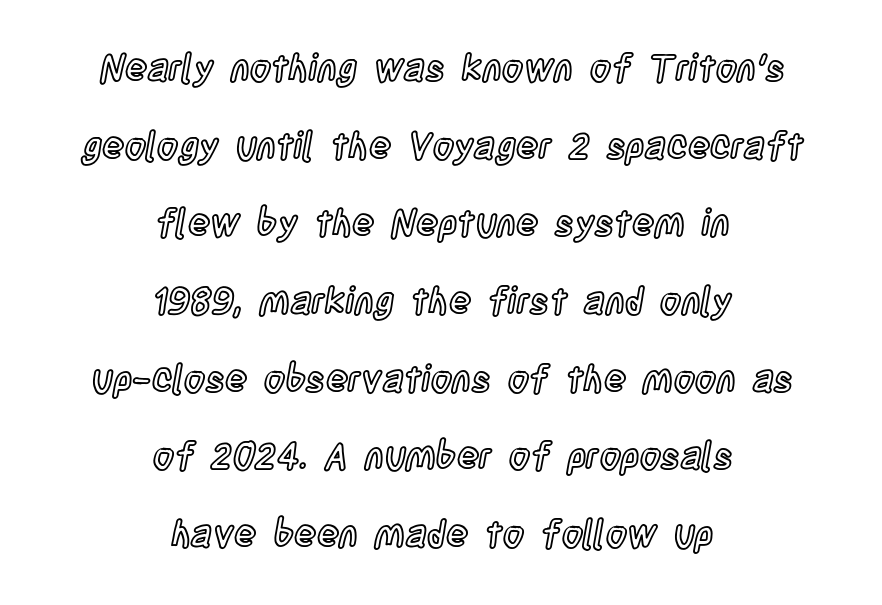
Is this a fixed-width face? No — the glyphs have proportional, varying widths. Each word holds together tightly as a unit, with standard inter-letter gaps. This rendering uses center alignment, leaving both contours irregular but symmetric. This block would shrink considerably if given ordinary leading; it's expanded now.
